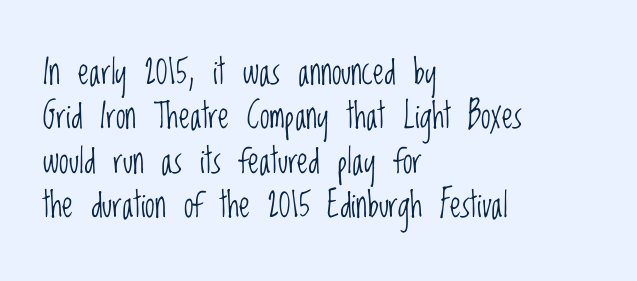
Q: Is the text bold? A: No.
Q: Is the text italic (slanted)? A: No, it is upright.
Q: Is the typeface a serif or a sans-serif typeface? A: Sans-serif.
Q: Is the text underlined? A: No.
Q: How is the paragraph aligned? A: Left-aligned.
Q: Is the spacing between letters normal or unusually wide? A: Normal.
Q: Is the spacing between lines tight, normal or loose? A: Normal.
Q: Width (condensed, normal, or wide)? A: Condensed.
Q: Stroke contrast? A: Low.
Q: x-height? A: Large.
Q: Monospaced? A: No.
